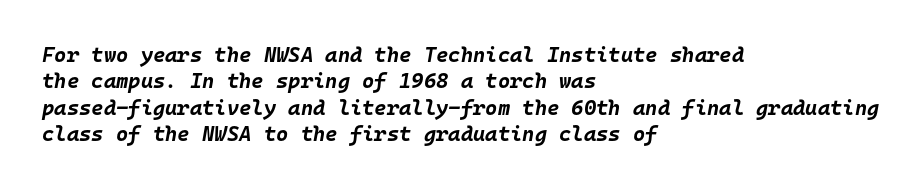
The image shows 21 px bold type, italic (leaning right); set left-aligned, normal line spacing (1.26x), normal letter spacing, not underlined.
